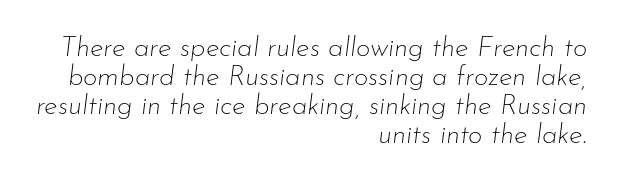
Designer's note — italics engaged. All the whitespace from short lines collects on the left. Is the type heavy? It reads as light-to-regular instead. The words here are not underlined. The letters advance in unequal steps, a hallmark of proportional type.
